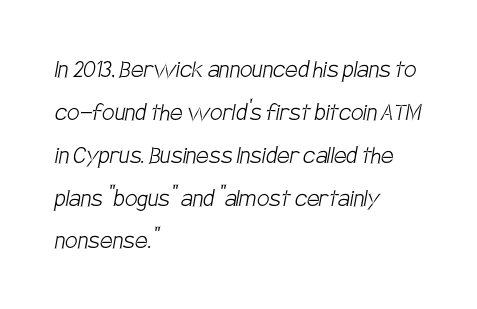
Q: Is the text bold? A: No.
Q: Is the typeface a serif or a sans-serif typeface? A: Sans-serif.
Q: Is the text underlined? A: No.
Q: How is the paragraph aligned? A: Left-aligned.
Q: Is the spacing between letters normal or unusually wide? A: Normal.
Q: Is the spacing between lines tight, normal or loose? A: Normal.
Q: Width (condensed, normal, or wide)? A: Condensed.
Q: Stroke contrast? A: Low.
Q: x-height? A: Large.
Q: Monospaced? A: No.
